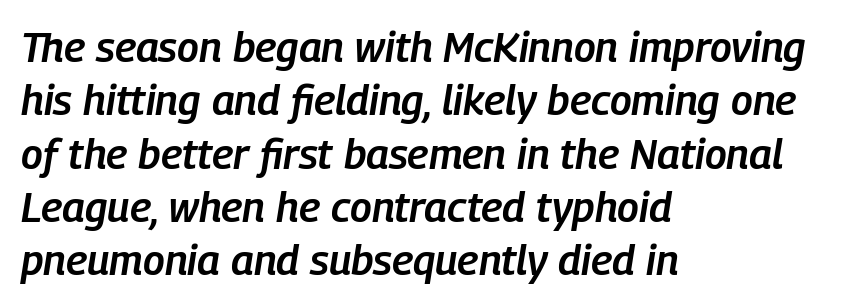
Q: Is the text bold? A: Semi-bold.
Q: Is the text italic (slanted)? A: Yes, it leans right by about 9 degrees.
Q: Is the text underlined? A: No.
Q: How is the paragraph aligned? A: Left-aligned.
Q: Is the spacing between letters normal or unusually wide? A: Normal.
Q: Is the spacing between lines tight, normal or loose? A: Normal.
Q: Width (condensed, normal, or wide)? A: Condensed.
Q: Stroke contrast? A: Low.
Q: x-height? A: Medium.
Q: Monospaced? A: No.
